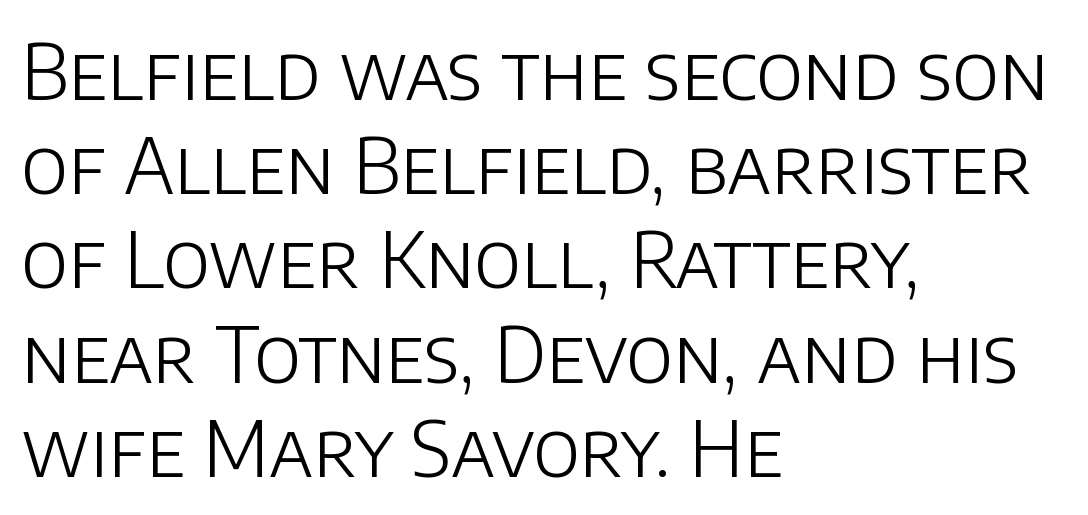
{"serif": "no", "italic": "no", "bold": "no", "weight": "light", "width": "normal", "stroke_contrast": "low", "x_height": "large", "monospaced": "no", "underline": "no", "align": "left", "line_spacing_ratio": 1.24, "letter_spacing": "normal", "letter_spacing_em": 0.0, "glyph_px": 76}
